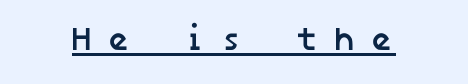
The image shows 33 px semibold sans-serif type; set unusually wide letter spacing (+0.47 em), underlined; low stroke contrast and a medium x-height.
